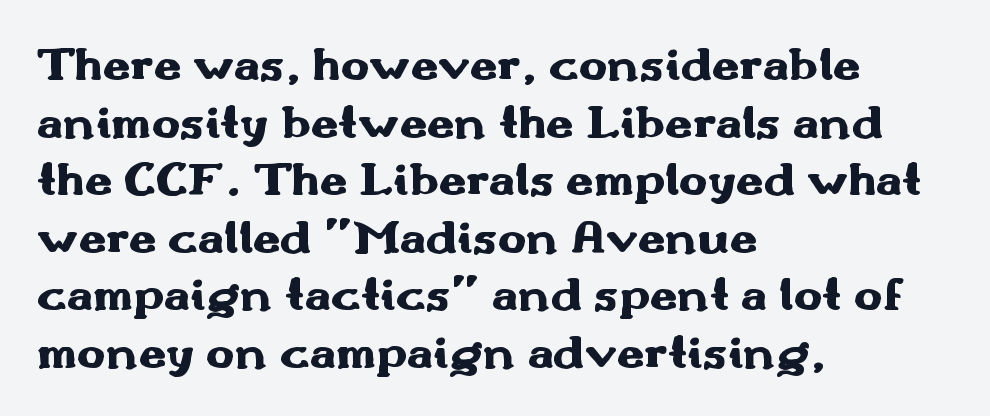
{"serif": "no", "italic": "no", "bold": "yes", "weight": "heavy", "width": "wide", "stroke_contrast": "medium", "x_height": "small", "monospaced": "no", "underline": "no", "align": "left", "line_spacing_ratio": 1.2, "letter_spacing": "normal", "letter_spacing_em": 0.0, "glyph_px": 48}
